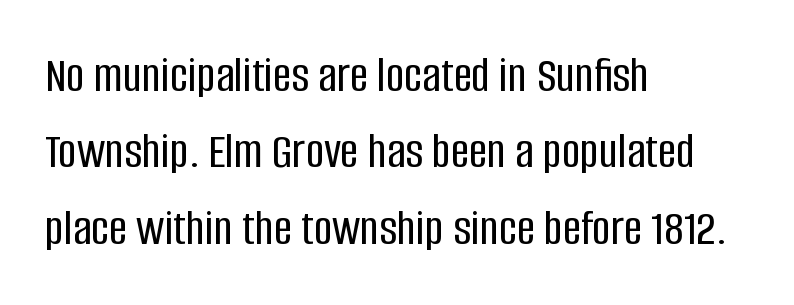
{"serif": "no", "italic": "no", "width": "condensed", "stroke_contrast": "low", "x_height": "large", "monospaced": "no", "underline": "no", "align": "left", "line_spacing": "normal", "line_spacing_ratio": 1.5, "letter_spacing": "normal", "letter_spacing_em": 0.0, "glyph_px": 51}
